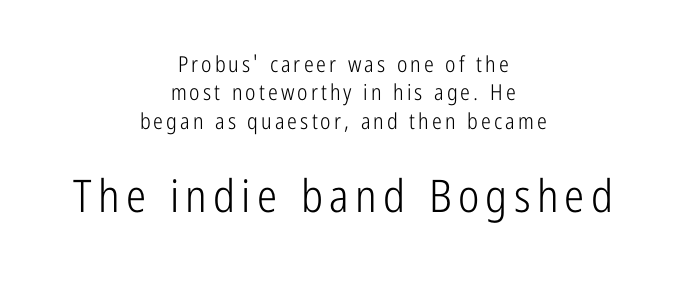
Alignment: centered. Summary of weight: not heavy and not bold. The letters stand straight up with perfectly vertical stems. Regular leading. Font category for this specimen: sans-serif.
